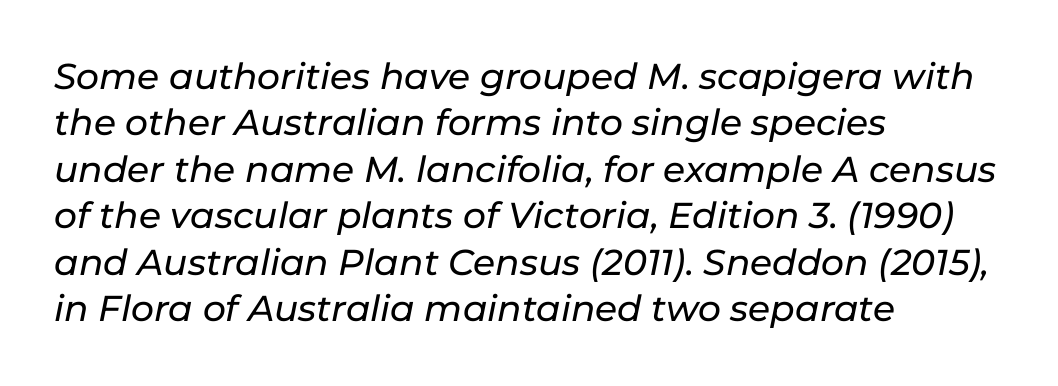
{"italic": "yes", "lean": "right", "slant_degrees": 11, "width": "normal", "stroke_contrast": "low", "x_height": "medium", "monospaced": "no", "underline": "no", "align": "left", "line_spacing": "normal", "line_spacing_ratio": 1.29, "letter_spacing": "normal", "letter_spacing_em": 0.0, "glyph_px": 36}
